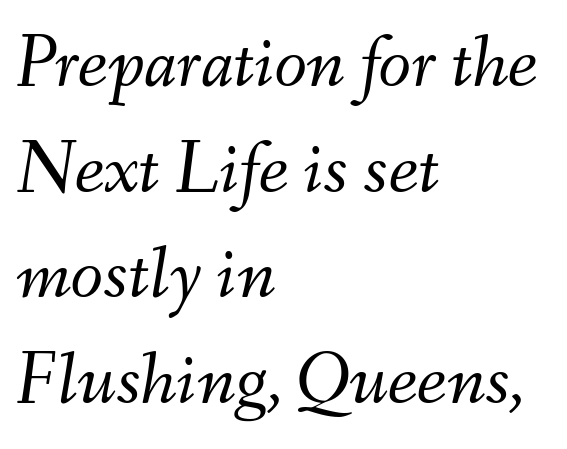
The image shows 75 px light type, italic (leaning right); set left-aligned, normal line spacing (1.41x), normal letter spacing, not underlined; medium stroke contrast and a small x-height.
